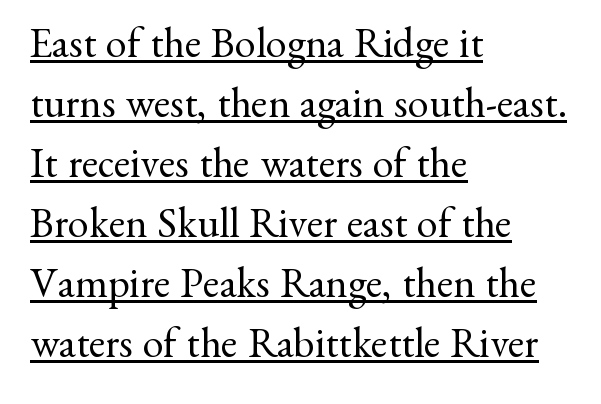
A continuous stroke trails under the words, as in a hyperlink. Tracking here is standard; glyphs follow each other at the usual distance. The rendering uses natural spacing where letterforms have individual widths. Each stroke keeps to a modest, everyday thickness or less. Normally led — the rows are evenly, conventionally spaced.
